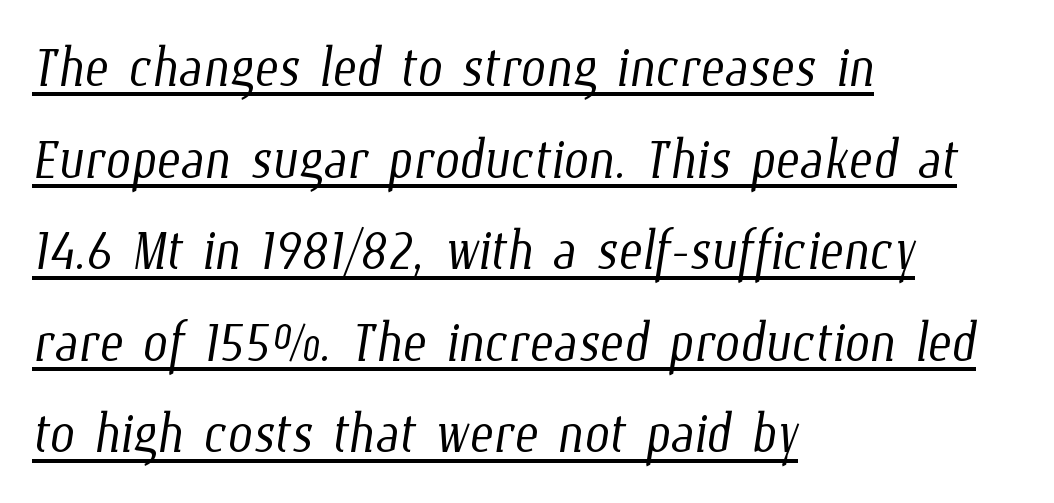
The image shows 71 px light, condensed type; set left-aligned, normal line spacing (1.29x), normal letter spacing, underlined; low stroke contrast and a medium x-height.
